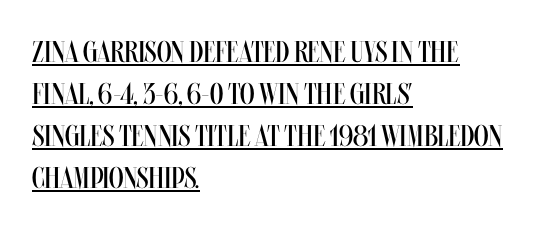
The image shows 30 px regular-weight, condensed type, upright; set left-aligned, normal line spacing (1.4x), normal letter spacing, underlined; medium stroke contrast and a large x-height.
